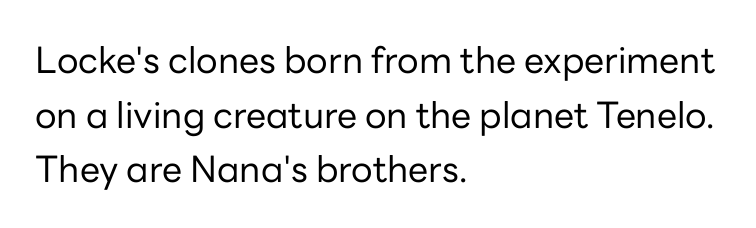
These lines were composed using upright roman letters. The lines are quadded left. Letterform terminals end flat and unadorned throughout the passage. The face used here is proportionally spaced, like ordinary book or web type. Each row of text sits above clean, open space. Heft: none added — not bold.
